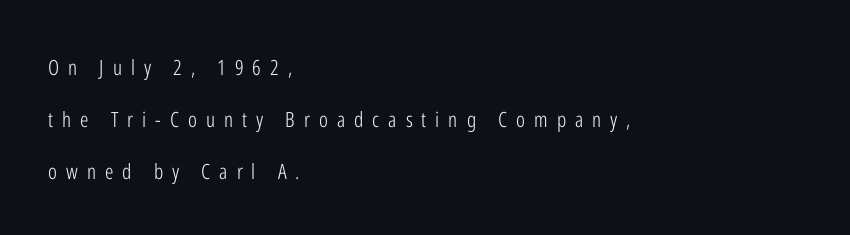
Observe the wide spacing: letters keep a clear distance from each other. Short and long lines alike share a common starting point at left. The block of text is sparse from top to bottom, with ample space between rows. Check the space under the baseline: it is left empty. The characters are drawn with everyday or finer stroke widths.
